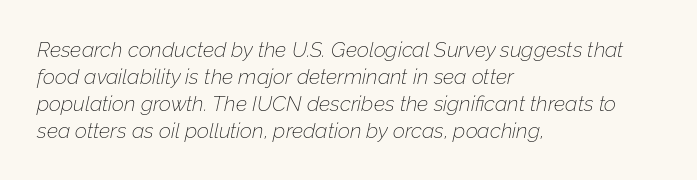
Q: Is the text bold? A: No.
Q: Is the text italic (slanted)? A: Yes, it leans right by about 12 degrees.
Q: Is the text underlined? A: No.
Q: How is the paragraph aligned? A: Left-aligned.
Q: Is the spacing between letters normal or unusually wide? A: Normal.
Q: Is the spacing between lines tight, normal or loose? A: Normal.
